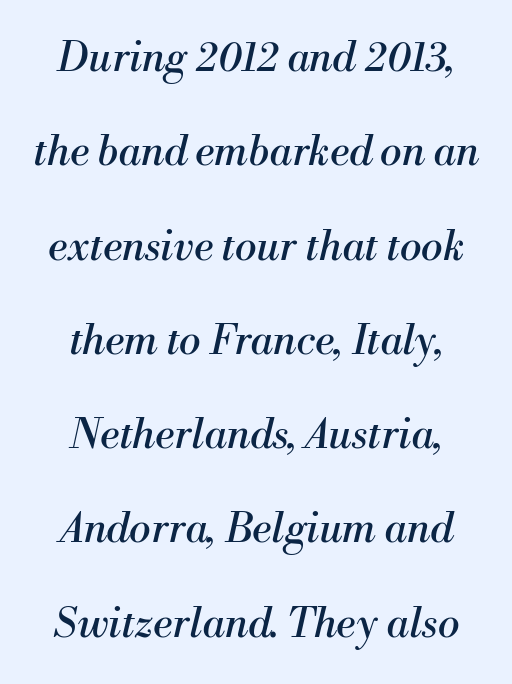
The image shows 41 px regular-weight serif type, italic (leaning right); set centered, loose line spacing (2.3x), normal letter spacing, not underlined; medium stroke contrast and a small x-height.
